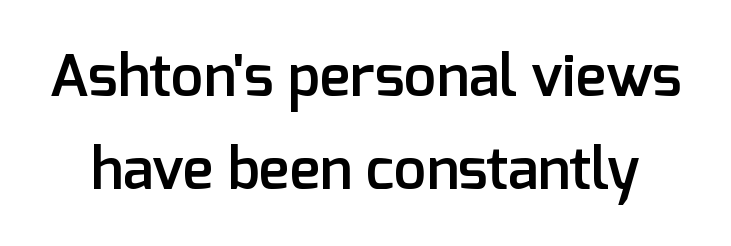
The image shows 58 px semibold sans-serif type, upright; set normal line spacing (1.61x), normal letter spacing, not underlined; low stroke contrast and a medium x-height.
